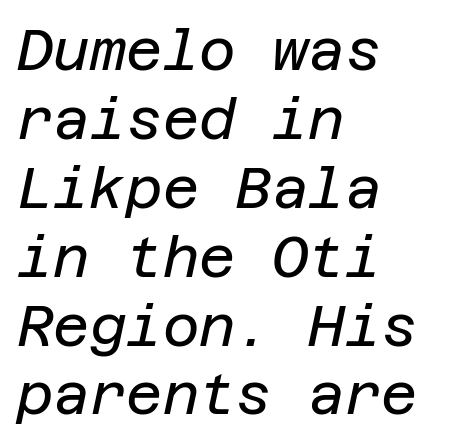
{"italic": "yes", "lean": "right", "slant_degrees": 12, "bold": "no", "weight": "regular", "width": "normal", "stroke_contrast": "low", "x_height": "large", "underline": "no", "align": "left", "line_spacing_ratio": 1.23, "letter_spacing": "normal", "letter_spacing_em": 0.0, "glyph_px": 56}
